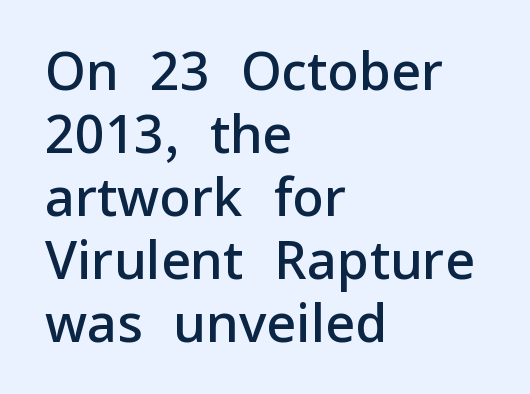
Is this a sans? Yes — the strokes have no serifs. Is this a fixed-width face? No — the glyphs have proportional, varying widths. The foot of each line stays bare and open. Upright lettering throughout. These lines carry some extra weight — a demibold, not a full bold.
